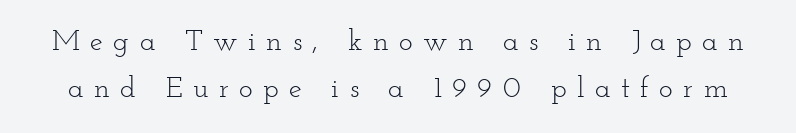
The image shows 29 px light, wide serif type, upright; set normal line spacing (1.61x), unusually wide letter spacing (+0.36 em), not underlined; low stroke contrast and a small x-height.
